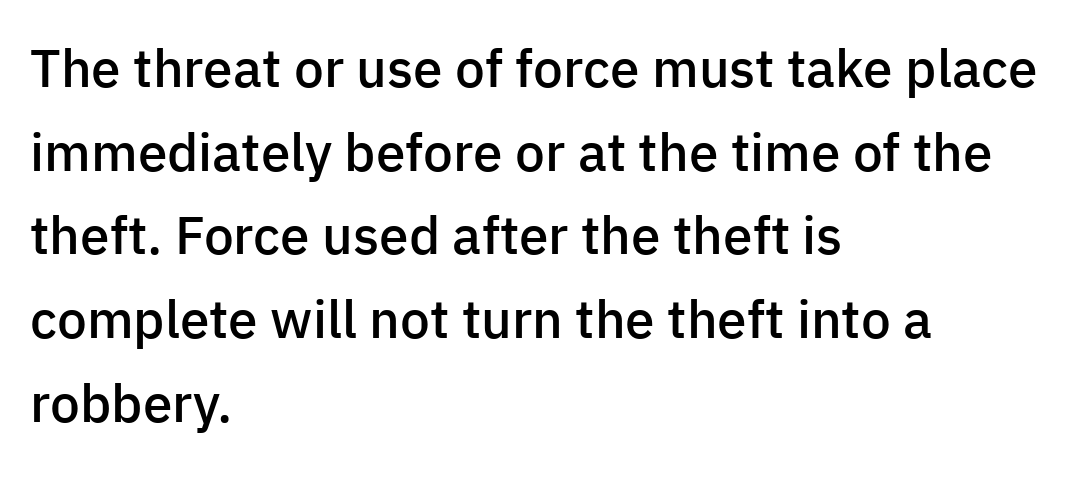
{"serif": "no", "italic": "no", "bold": "semi", "weight": "semibold", "width": "normal", "stroke_contrast": "low", "x_height": "medium", "monospaced": "no", "underline": "no", "align": "left", "line_spacing": "normal", "line_spacing_ratio": 1.58, "letter_spacing": "normal", "letter_spacing_em": 0.0, "glyph_px": 53}
